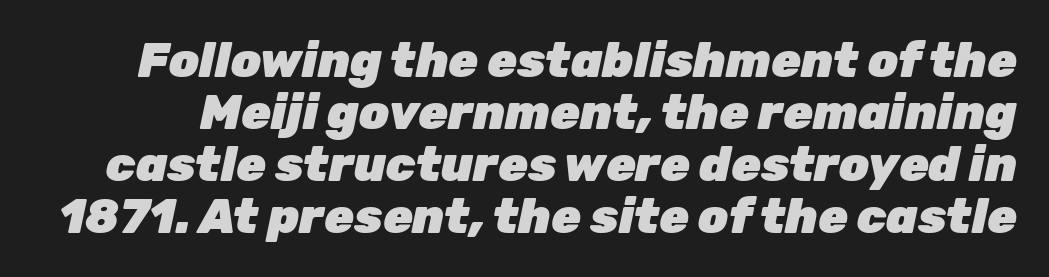
Q: Is the text bold? A: Yes.
Q: Is the text italic (slanted)? A: Yes, it leans right by about 12 degrees.
Q: Is the text underlined? A: No.
Q: Is the spacing between letters normal or unusually wide? A: Normal.
Q: Is the spacing between lines tight, normal or loose? A: Tight.
Q: Width (condensed, normal, or wide)? A: Normal.
Q: Stroke contrast? A: Low.
Q: x-height? A: Medium.
Q: Monospaced? A: No.
